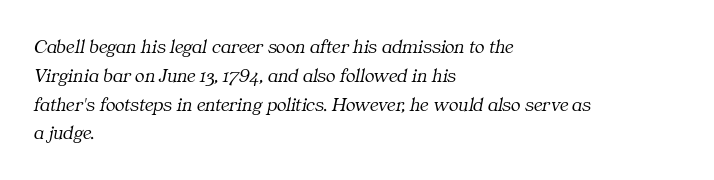
Regular leading. Stems and bowls with no extra thickness — not bold. Letter spacing: default. A bare baseline throughout the passage. The paragraph shown leans on its left margin.
